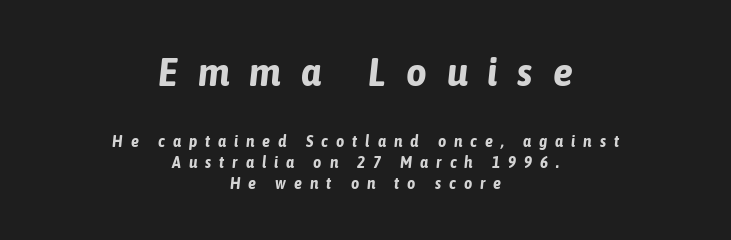
Proportional: the letters do not fall into vertical columns. The rag falls on both sides of this text block equally. A full-strength bold gives these letters their thick strokes. Vertically, the passage feels balanced, rows spaced as you'd expect. Which of the two is more prominent by size? The first, at the top.
